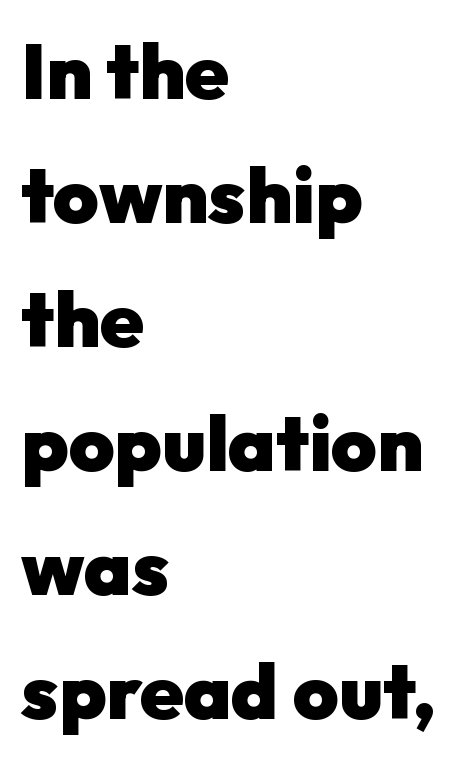
{"serif": "no", "italic": "no", "bold": "yes", "weight": "heavy", "width": "normal", "stroke_contrast": "low", "x_height": "medium", "monospaced": "no", "underline": "no", "align": "left", "line_spacing": "normal", "line_spacing_ratio": 1.59, "letter_spacing": "normal", "letter_spacing_em": 0.0, "glyph_px": 78}
